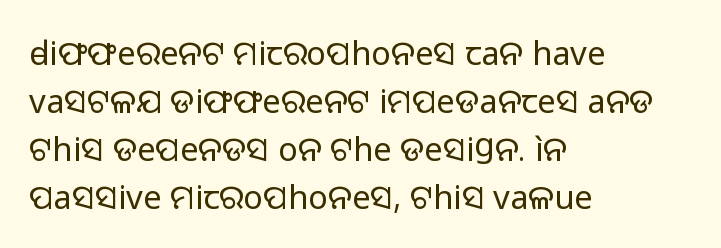
{"serif": "no", "italic": "no", "bold": "no", "weight": "regular", "width": "normal", "stroke_contrast": "low", "x_height": "medium", "monospaced": "no", "underline": "no", "align": "left", "line_spacing": "normal", "line_spacing_ratio": 1.45, "letter_spacing": "normal", "letter_spacing_em": 0.0, "glyph_px": 33}
